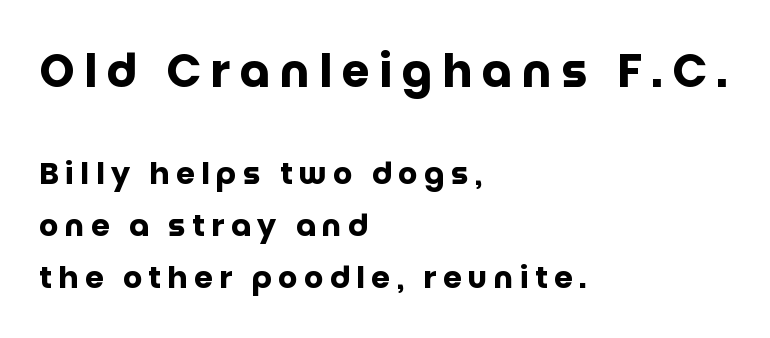
The image shows 45 px heavy sans-serif type, upright; set left-aligned, line spacing 1.72x, unusually wide letter spacing (+0.22 em), not underlined; the first (top) block is 1.5x larger; low stroke contrast and a large x-height.
